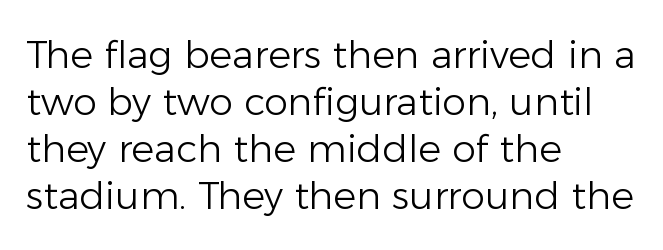
{"serif": "no", "italic": "no", "bold": "no", "weight": "light", "width": "normal", "stroke_contrast": "low", "x_height": "medium", "monospaced": "no", "underline": "no", "align": "left", "line_spacing_ratio": 1.24, "letter_spacing": "normal", "letter_spacing_em": 0.0, "glyph_px": 38}
